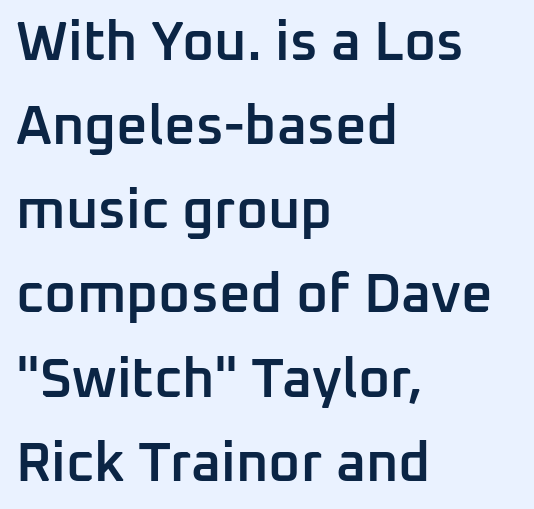
The image shows 55 px semibold sans-serif type, upright; set left-aligned, normal line spacing (1.53x), normal letter spacing, not underlined; low stroke contrast and a medium x-height.
